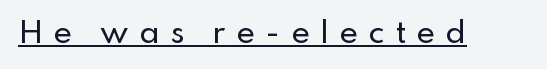
Caption: lettering with a line underneath. You could not count columns in this text — the font is proportionally spaced. I'd call this a sans setting — the letters go barefoot. Notice how the stems are strictly vertical — no italics here. Does extra space separate the letters? Yes, quite a lot of it.
